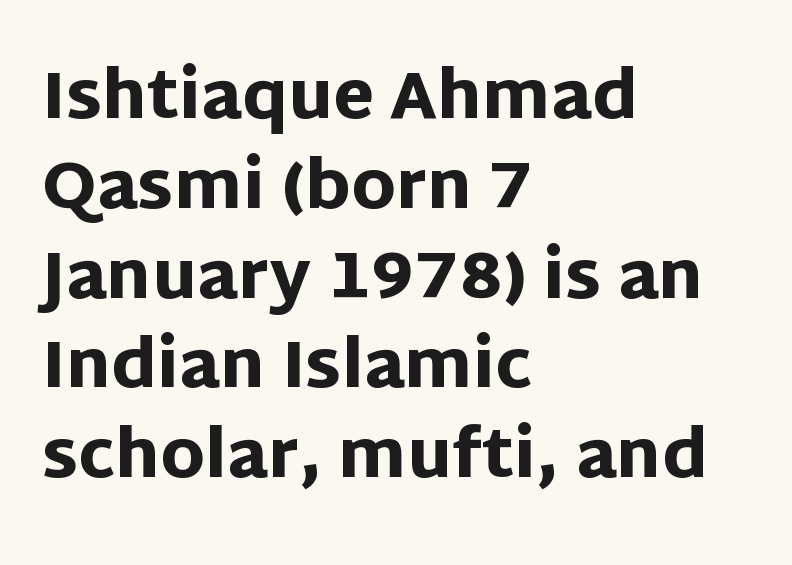
{"serif": "no", "italic": "no", "bold": "yes", "weight": "heavy", "width": "normal", "stroke_contrast": "low", "x_height": "large", "monospaced": "no", "underline": "no", "align": "left", "line_spacing": "normal", "line_spacing_ratio": 1.36, "letter_spacing": "normal", "letter_spacing_em": 0.0, "glyph_px": 66}
